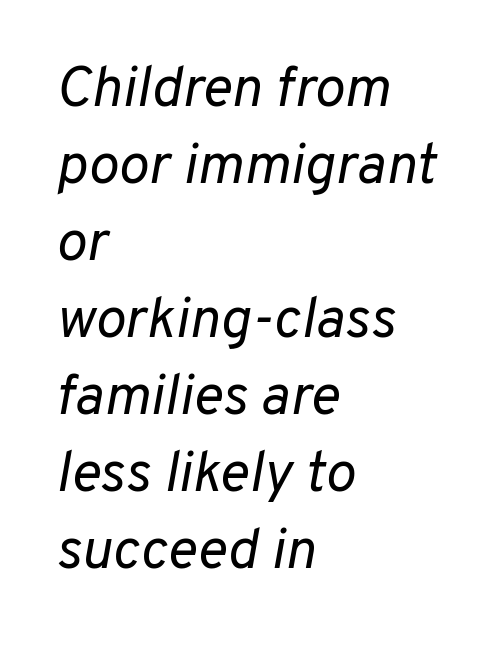
Q: Is the text bold? A: No.
Q: Is the text italic (slanted)? A: Yes, it leans right by about 10 degrees.
Q: Is the text underlined? A: No.
Q: How is the paragraph aligned? A: Left-aligned.
Q: Is the spacing between letters normal or unusually wide? A: Normal.
Q: Is the spacing between lines tight, normal or loose? A: Normal.
Q: Width (condensed, normal, or wide)? A: Normal.
Q: Stroke contrast? A: Low.
Q: x-height? A: Medium.
Q: Monospaced? A: No.
